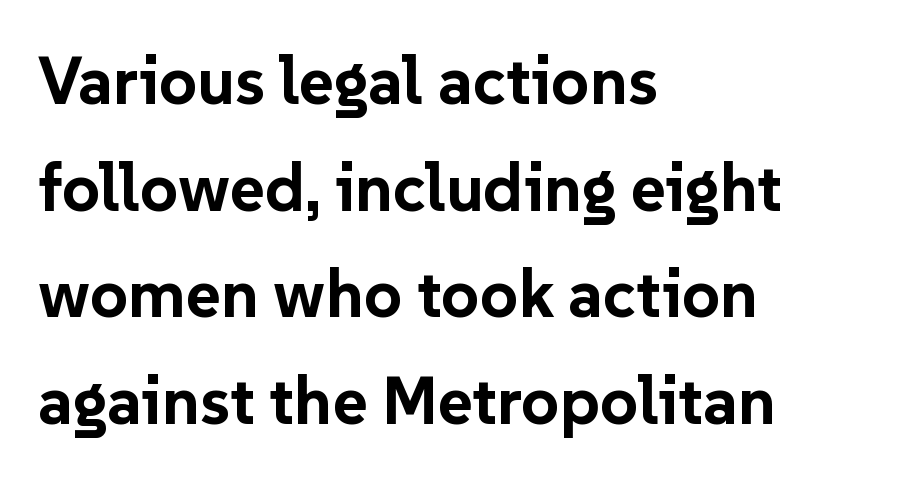
{"serif": "no", "italic": "no", "bold": "yes", "weight": "bold", "width": "normal", "stroke_contrast": "low", "x_height": "medium", "monospaced": "no", "underline": "no", "align": "left", "line_spacing": "normal", "line_spacing_ratio": 1.59, "letter_spacing": "normal", "letter_spacing_em": 0.0, "glyph_px": 67}
